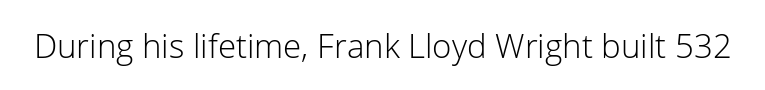
{"serif": "no", "italic": "no", "bold": "no", "weight": "light", "width": "normal", "stroke_contrast": "low", "x_height": "medium", "monospaced": "no", "underline": "no", "letter_spacing": "normal", "letter_spacing_em": 0.0, "glyph_px": 33}
